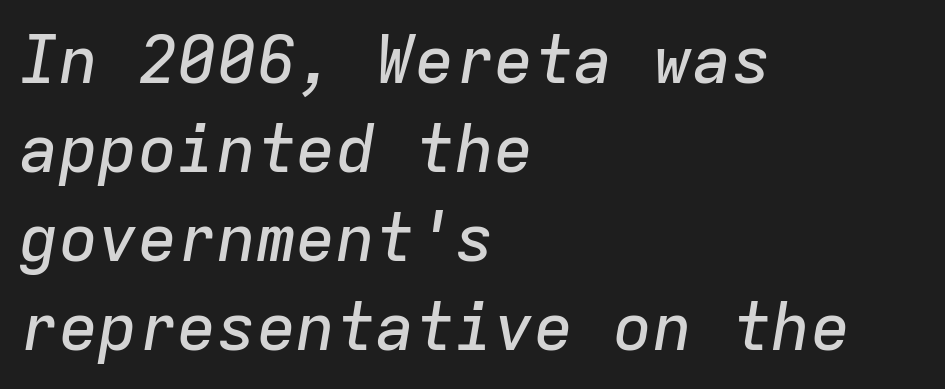
The image shows 66 px text type, italic (leaning right), monospaced; set left-aligned, normal line spacing (1.35x), normal letter spacing, not underlined; low stroke contrast and a medium x-height.
